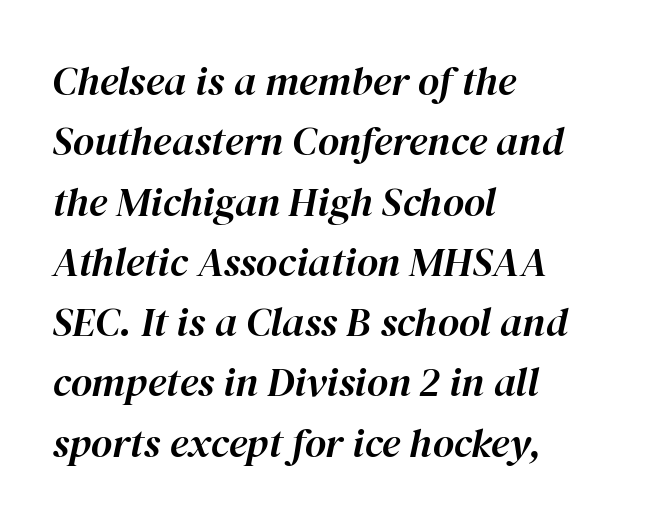
The letters sit at their default tracking, neither squeezed nor spread. Compared with typical paragraphs, the rows here are spaced about the same. The face used here is proportionally spaced, like ordinary book or web type. The setting favours the left margin, as ordinary paragraphs usually do. An italicized treatment has been applied to the whole sample.
